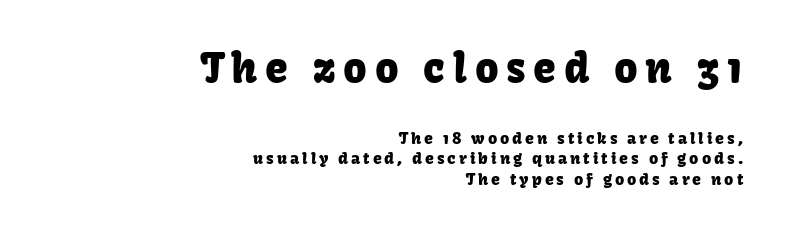
{"serif": "no", "italic": "no", "width": "normal", "stroke_contrast": "low", "x_height": "medium", "monospaced": "no", "underline": "no", "align": "right", "line_spacing": "normal", "line_spacing_ratio": 1.29, "larger_block": "first", "size_ratio": 2.56, "glyph_px": 41}
